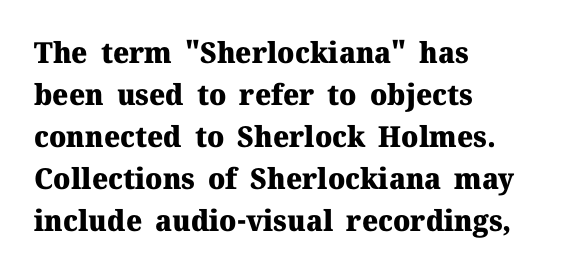
The horizontal fit of the characters is conventional and even. You could not count columns in this text — the font is proportionally spaced. Quick note: not italic, upright. Is there much room between lines? A standard amount, neither cramped nor airy. The letters are bold, with thick, heavy strokes. Alignment: flush left.
